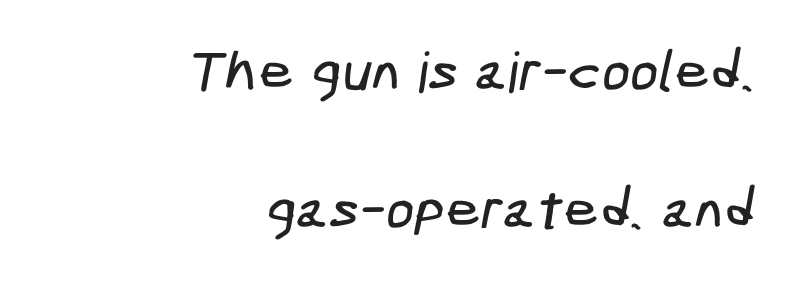
In CSS terms this would be text-align: right. The type is set solid horizontally, with unmodified tracking. The gap between lines stays unmarked. You can tell from the bare stems that sans-serif type was used. Leading is clearly above the norm, producing a sparse column.
